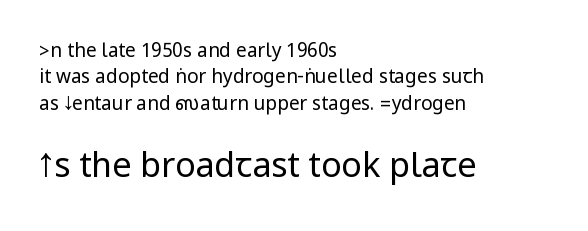
The passage is arranged the way most books set body copy — flush left. These lines are composed in type without serifs. Compared with a typical body face, this is equally light or lighter still. Nobody touched the tracking dial on this one. Interline gaps are of average width in this sample.
